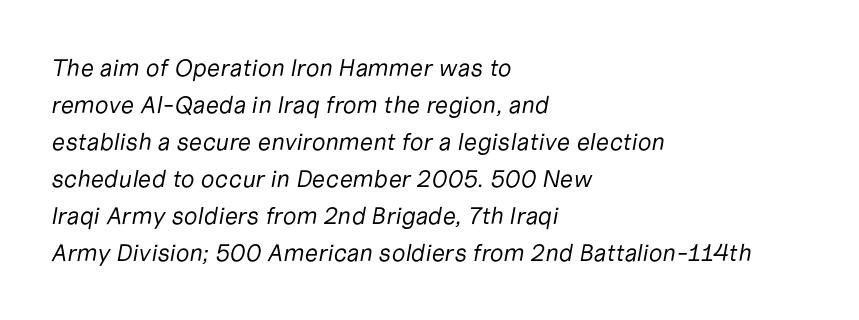
These lines were composed using italics. Summary of weight: not heavy and not bold. Spacing between characters is what you'd get straight out of the box. Summary of vertical rhythm: regular, with standard interline spacing. Casual observation: everything's shoved over to the left.
